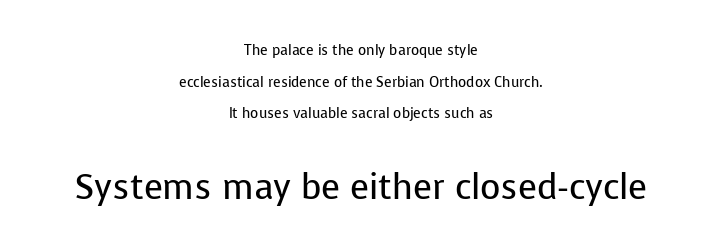
Q: Is the text bold? A: No.
Q: Is the text italic (slanted)? A: No, it is upright.
Q: Is the typeface a serif or a sans-serif typeface? A: Sans-serif.
Q: Is the text underlined? A: No.
Q: How is the paragraph aligned? A: Centered.
Q: Is the spacing between letters normal or unusually wide? A: Normal.
Q: Is the spacing between lines tight, normal or loose? A: Loose.
Q: Which block of text is set in a larger size, the first (top) or the second (bottom)? A: The second (bottom) one.
Q: Width (condensed, normal, or wide)? A: Normal.
Q: Stroke contrast? A: Low.
Q: x-height? A: Medium.
Q: Monospaced? A: No.
